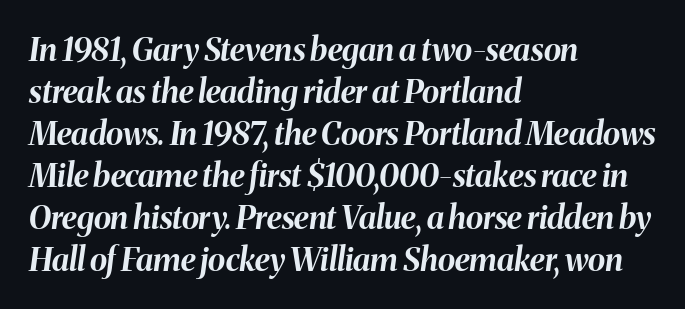
The letters sit at their default tracking, neither squeezed nor spread. In terms of leading, this rendering sits right in the middle. A student would call this left alignment; a typographer would say flush left, rag right. Strong, thick strokes mark this as bold type. A typesetter would call this proportional, since set widths differ per character.
